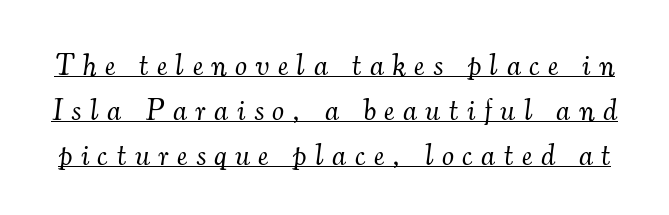
Think standard paragraph weight, or any step lighter than that. The face used here is proportionally spaced, like ordinary book or web type. The leading is moderate, giving the passage an even texture. Little horizontal feet cap the strokes, marking this as serif type. Tracking value appears strongly positive — letters spread wide.
